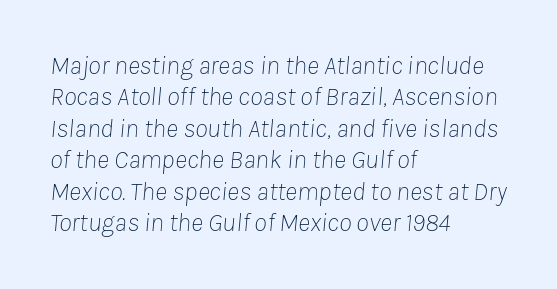
Observe the ordinary spacing: letters are neighbours, not strangers. Slant detected: the letters are inclined. If you drew a ruler down the left edge, every line would touch it. The font sits on the lighter half of the weight spectrum, regular included.
